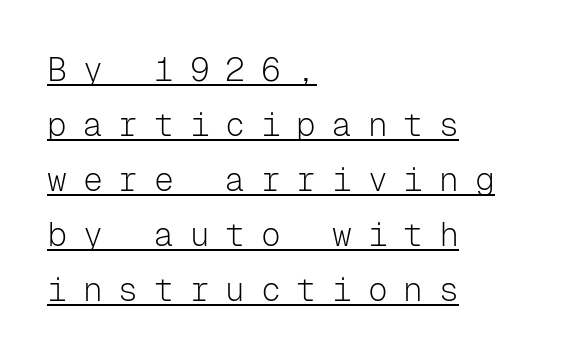
The axis of the letterforms is exactly vertical. Stem width sits at or under what a default text font uses. The sample's only ornament is a line tracing under the words. The face used here is rendered with a markedly widened letterfit. You can tell from the bare stems that sans-serif type was used. Casual observation: everything's shoved over to the left.
